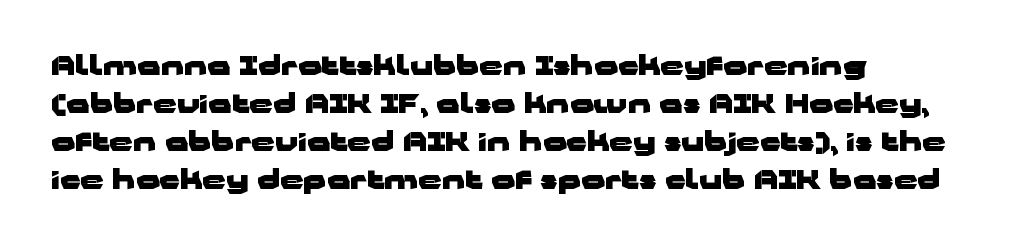
The image shows 26 px bold type, upright; set left-aligned, normal line spacing (1.46x), normal letter spacing, not underlined.
